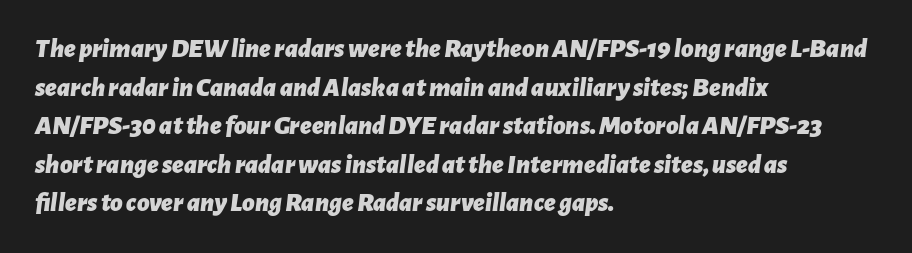
The image shows 27 px bold type, italic (leaning right); set left-aligned, normal line spacing (1.43x), normal letter spacing, not underlined.
